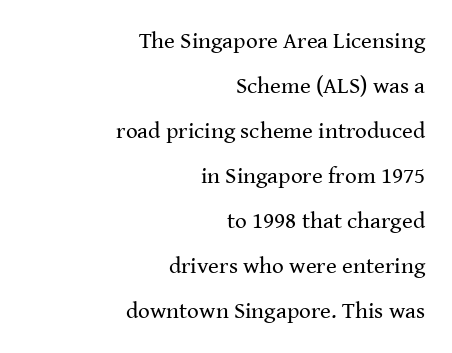
{"italic": "no", "bold": "no", "underline": "no", "align": "right", "line_spacing": "loose", "line_spacing_ratio": 1.96, "letter_spacing": "normal", "letter_spacing_em": 0.0, "glyph_px": 23}
